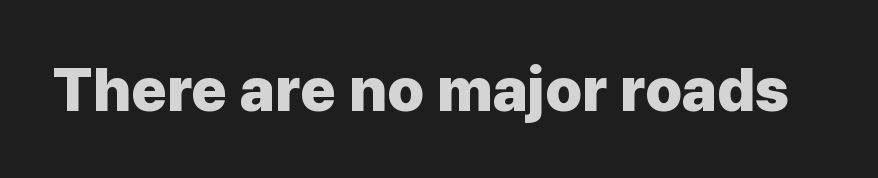
Does the weight exceed regular? Yes, all the way to bold. The passage shown is typed in a proportional face where columns would drift. Type style note: lacks serifs. Between one letter and the next there's only the usual sliver of space. The baseline area is clear. Italic? Not at all — the glyphs are vertical.
